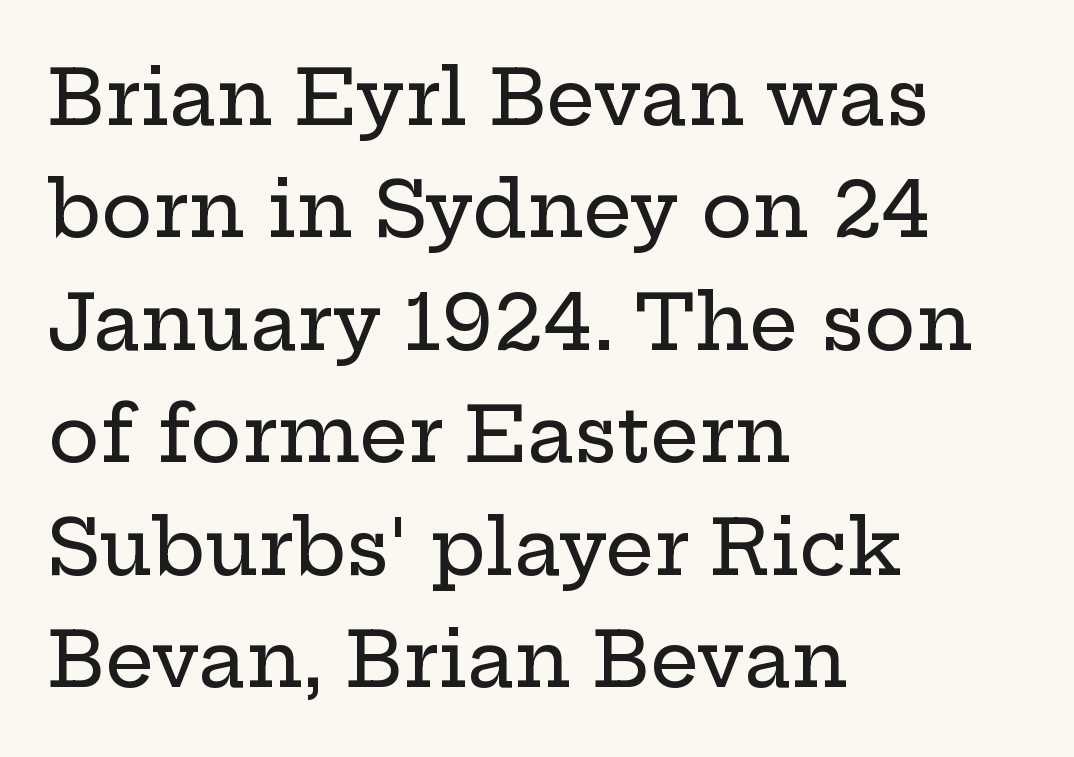
The image shows 77 px wide serif type, upright; set left-aligned, normal line spacing (1.46x), normal letter spacing, not underlined; low stroke contrast and a medium x-height.
